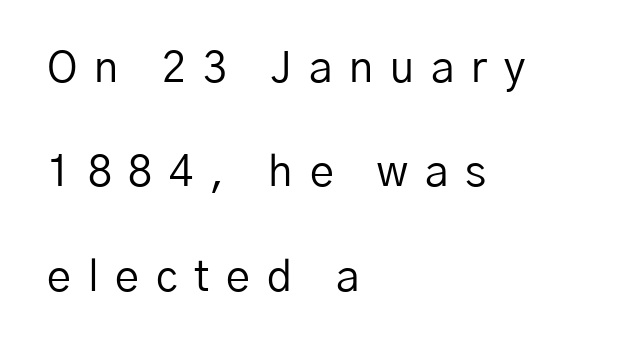
The lines in this sample share a left origin and differ only in where they stop. Spacing verdict: proportional, widths tailored to each character. Glance below the letters and you will spot only blank space. Observe the absence of serifs on each vertical stroke in this sample. No italicization has been applied; the sample stays upright. No heavy texture on the line: the type isn't bold.
